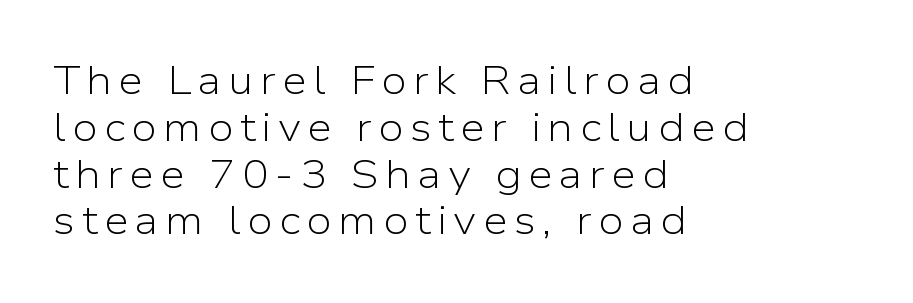
Q: Is the text bold? A: No.
Q: Is the text italic (slanted)? A: No, it is upright.
Q: Is the typeface a serif or a sans-serif typeface? A: Sans-serif.
Q: Is the text underlined? A: No.
Q: How is the paragraph aligned? A: Left-aligned.
Q: Width (condensed, normal, or wide)? A: Normal.
Q: Stroke contrast? A: Low.
Q: x-height? A: Medium.
Q: Monospaced? A: No.
